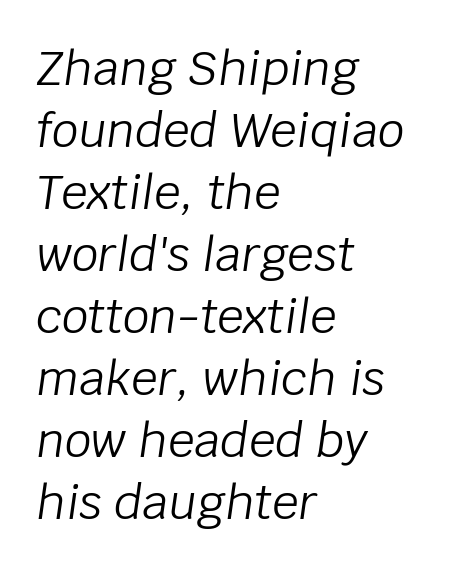
Nobody touched the tracking dial on this one. Weight: in the light-to-regular range. Slanted lettering throughout. Is the block centered? No — it sits flush against the left margin. Line spacing here is normal.
